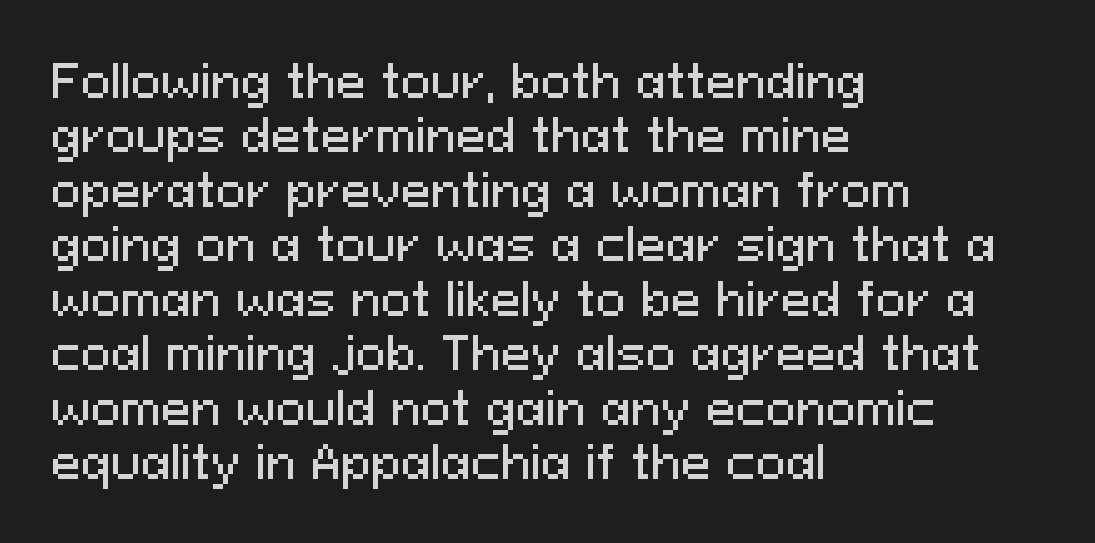
The image shows 45 px sans-serif type, upright; set left-aligned, line spacing 1.21x, normal letter spacing, not underlined; medium stroke contrast and a medium x-height.
